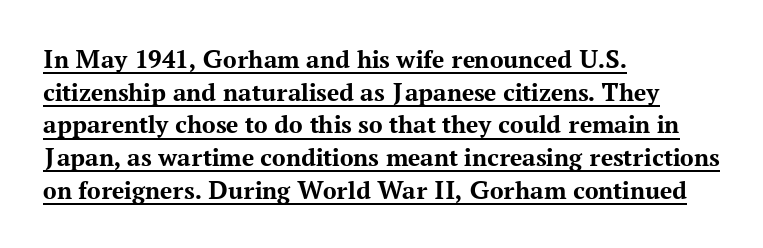
Q: Is the text bold? A: Yes.
Q: Is the text italic (slanted)? A: No, it is upright.
Q: Is the text underlined? A: Yes.
Q: How is the paragraph aligned? A: Left-aligned.
Q: Is the spacing between letters normal or unusually wide? A: Normal.
